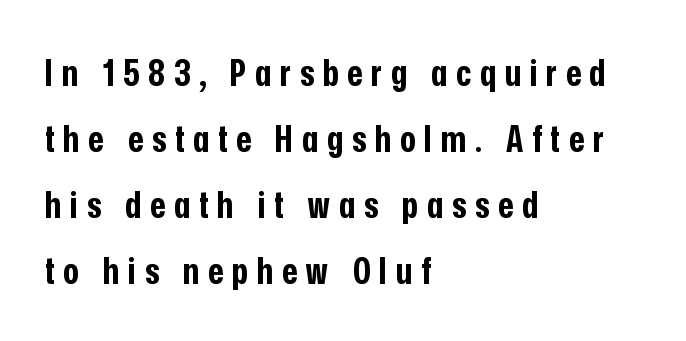
Q: Is the text bold? A: Yes.
Q: Is the text italic (slanted)? A: No, it is upright.
Q: Is the typeface a serif or a sans-serif typeface? A: Sans-serif.
Q: Is the text underlined? A: No.
Q: How is the paragraph aligned? A: Left-aligned.
Q: Is the spacing between letters normal or unusually wide? A: Unusually wide.
Q: Width (condensed, normal, or wide)? A: Condensed.
Q: Stroke contrast? A: Low.
Q: x-height? A: Medium.
Q: Monospaced? A: No.
